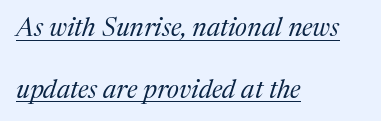
Q: Is the text bold? A: No.
Q: Is the text italic (slanted)? A: Yes, it leans right by about 17 degrees.
Q: Is the text underlined? A: Yes.
Q: How is the paragraph aligned? A: Left-aligned.
Q: Is the spacing between letters normal or unusually wide? A: Normal.
Q: Is the spacing between lines tight, normal or loose? A: Loose.
